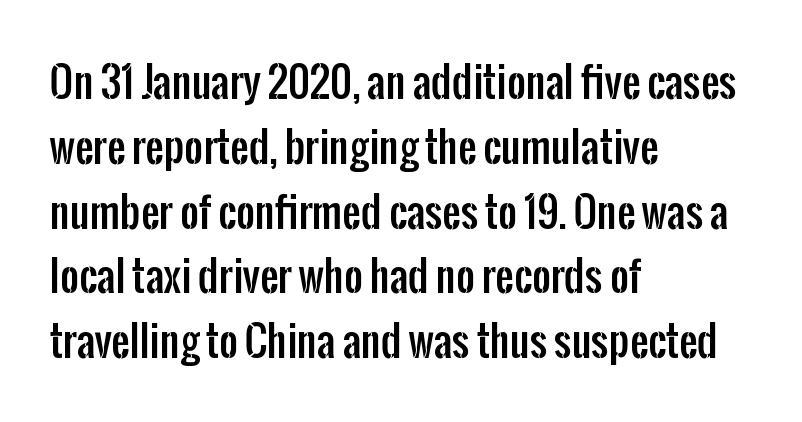
Q: Is the text italic (slanted)? A: No, it is upright.
Q: Is the typeface a serif or a sans-serif typeface? A: Sans-serif.
Q: Is the text underlined? A: No.
Q: How is the paragraph aligned? A: Left-aligned.
Q: Is the spacing between letters normal or unusually wide? A: Normal.
Q: Is the spacing between lines tight, normal or loose? A: Normal.
Q: Width (condensed, normal, or wide)? A: Condensed.
Q: Stroke contrast? A: Low.
Q: x-height? A: Medium.
Q: Monospaced? A: No.
